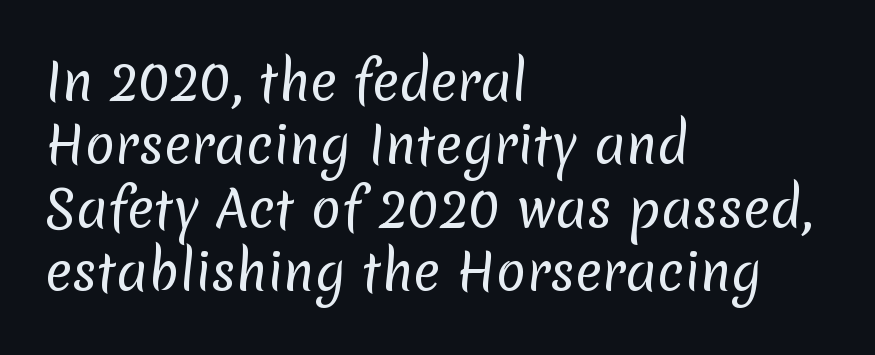
Q: Is the text bold? A: No.
Q: Is the typeface a serif or a sans-serif typeface? A: Sans-serif.
Q: Is the text underlined? A: No.
Q: How is the paragraph aligned? A: Left-aligned.
Q: Is the spacing between letters normal or unusually wide? A: Normal.
Q: Is the spacing between lines tight, normal or loose? A: Normal.
Q: Width (condensed, normal, or wide)? A: Normal.
Q: Stroke contrast? A: Low.
Q: x-height? A: Medium.
Q: Monospaced? A: No.
